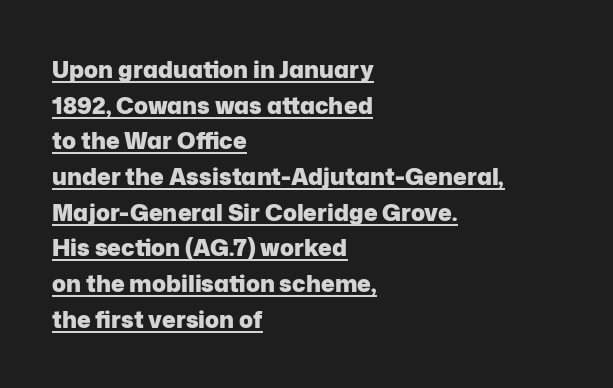
Q: Is the text bold? A: Yes.
Q: Is the text italic (slanted)? A: No, it is upright.
Q: Is the text underlined? A: Yes.
Q: How is the paragraph aligned? A: Left-aligned.
Q: Is the spacing between letters normal or unusually wide? A: Normal.
Q: Is the spacing between lines tight, normal or loose? A: Normal.
